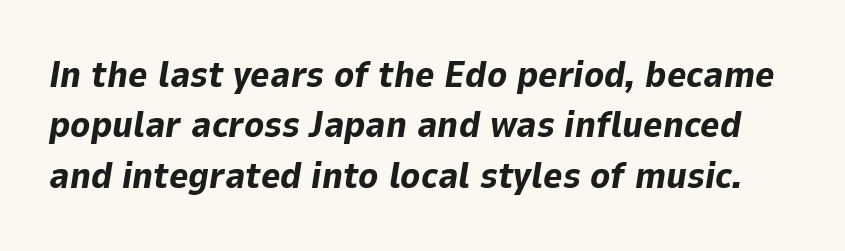
Q: Is the text bold? A: Yes.
Q: Is the text italic (slanted)? A: Yes, it leans right by about 9 degrees.
Q: Is the text underlined? A: No.
Q: Is the spacing between letters normal or unusually wide? A: Normal.
Q: Is the spacing between lines tight, normal or loose? A: Normal.
Q: Width (condensed, normal, or wide)? A: Normal.
Q: Stroke contrast? A: Low.
Q: x-height? A: Medium.
Q: Monospaced? A: No.
